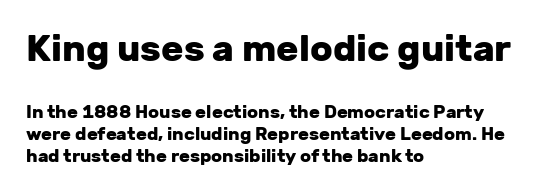
Q: Is the text bold? A: Yes.
Q: Is the text italic (slanted)? A: No, it is upright.
Q: Is the typeface a serif or a sans-serif typeface? A: Sans-serif.
Q: Is the text underlined? A: No.
Q: How is the paragraph aligned? A: Left-aligned.
Q: Is the spacing between letters normal or unusually wide? A: Normal.
Q: Which block of text is set in a larger size, the first (top) or the second (bottom)? A: The first (top) one.
Q: Width (condensed, normal, or wide)? A: Normal.
Q: Stroke contrast? A: Low.
Q: x-height? A: Medium.
Q: Monospaced? A: No.
